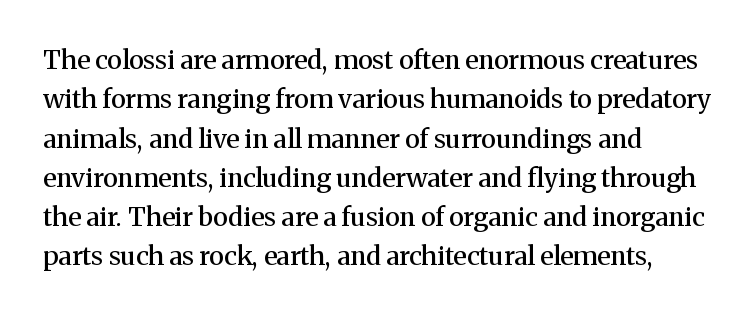
The image shows 26 px text type, upright; set left-aligned, normal line spacing (1.51x), normal letter spacing, not underlined.
